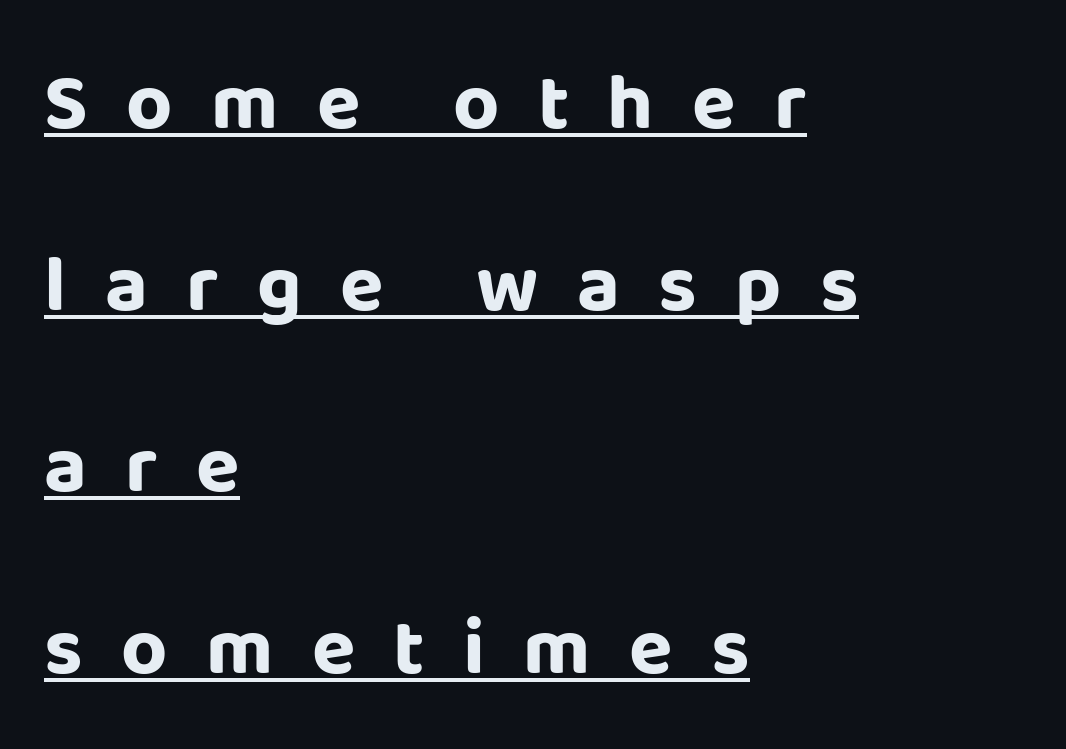
The image shows 80 px bold sans-serif type, upright; set left-aligned, loose line spacing (2.27x), unusually wide letter spacing (+0.48 em), underlined; low stroke contrast and a large x-height.
